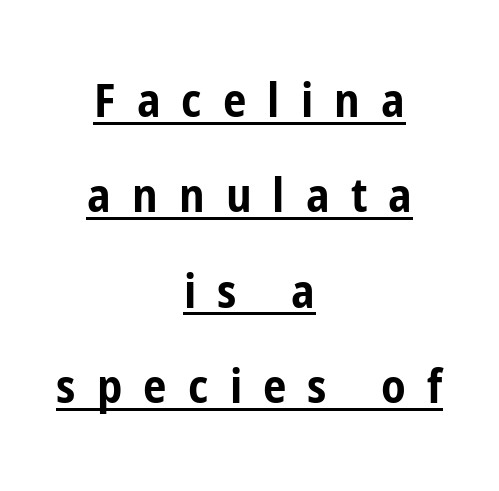
The image shows 47 px bold, condensed sans-serif type, upright; set centered, loose line spacing (2.03x), unusually wide letter spacing (+0.45 em), underlined; low stroke contrast and a medium x-height.
